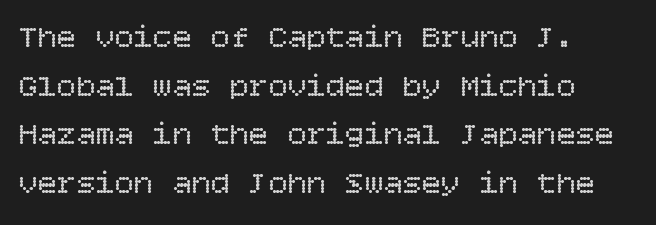
{"italic": "no", "bold": "no", "weight": "regular", "width": "normal", "stroke_contrast": "low", "x_height": "large", "underline": "no", "line_spacing": "normal", "line_spacing_ratio": 1.52, "letter_spacing": "normal", "letter_spacing_em": 0.0, "glyph_px": 32}
